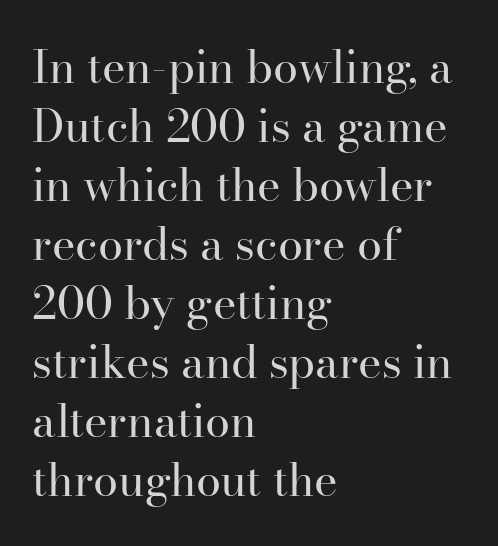
Every row of glyphs begins at an identical x-position on the left. The lines sit at an ordinary, default distance from one another. The passage shown is typed in a proportional face where columns would drift. Does extra space separate the letters? No, they use regular spacing. Every character sits straight up, as roman type does.
